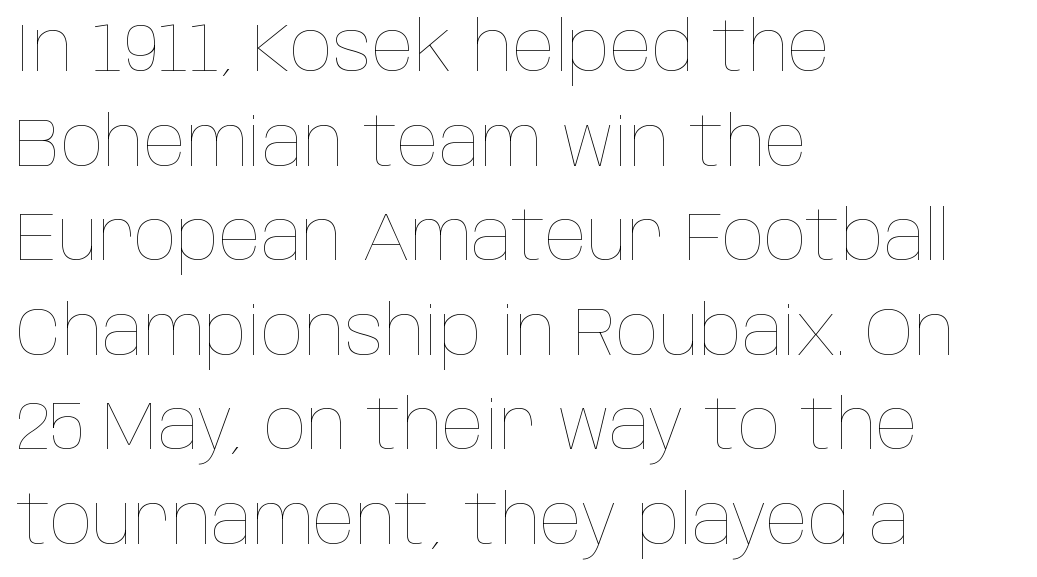
Q: Is the text bold? A: No.
Q: Is the text italic (slanted)? A: No, it is upright.
Q: Is the text underlined? A: No.
Q: How is the paragraph aligned? A: Left-aligned.
Q: Is the spacing between letters normal or unusually wide? A: Normal.
Q: Is the spacing between lines tight, normal or loose? A: Normal.
Q: Width (condensed, normal, or wide)? A: Condensed.
Q: Stroke contrast? A: Low.
Q: x-height? A: Large.
Q: Monospaced? A: No.
